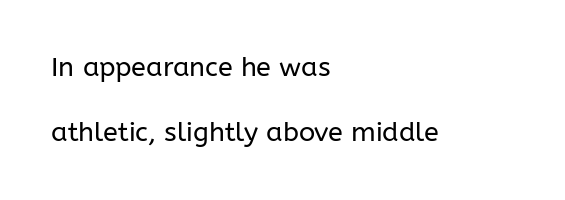
Compared with a typical body face, this is equally light or lighter still. Default kerning and tracking; the words read as compact shapes. The text block is weighted toward the left margin, trailing off unevenly rightward. Designer's note — italics off, roman on.
